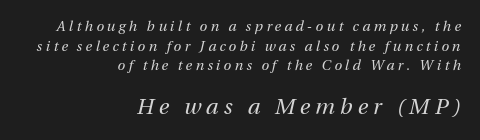
{"italic": "yes", "lean": "right", "slant_degrees": 13, "bold": "no", "underline": "no", "align": "right", "line_spacing": "normal", "line_spacing_ratio": 1.41, "letter_spacing": "wide", "letter_spacing_em": 0.23, "larger_block": "second", "size_ratio": 1.57, "glyph_px": 22}
